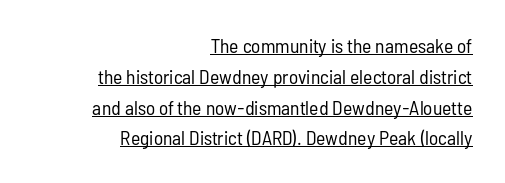
The image shows 20 px text type, upright; set right-aligned, normal line spacing (1.54x), normal letter spacing, underlined.
